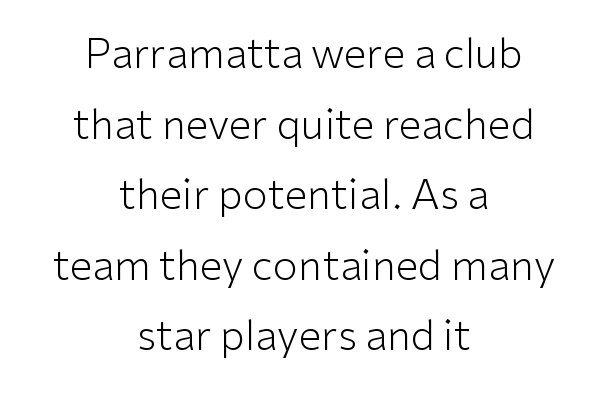
{"serif": "no", "italic": "no", "bold": "no", "weight": "light", "width": "normal", "stroke_contrast": "low", "x_height": "medium", "monospaced": "no", "underline": "no", "align": "center", "line_spacing_ratio": 1.72, "letter_spacing": "normal", "letter_spacing_em": 0.0, "glyph_px": 41}
